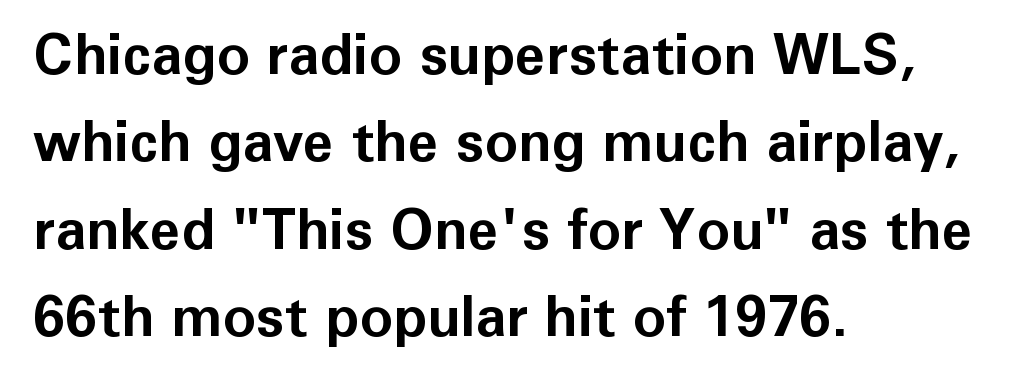
The image shows 56 px bold sans-serif type, upright; set left-aligned, normal line spacing (1.56x), normal letter spacing, not underlined; low stroke contrast and a medium x-height.
